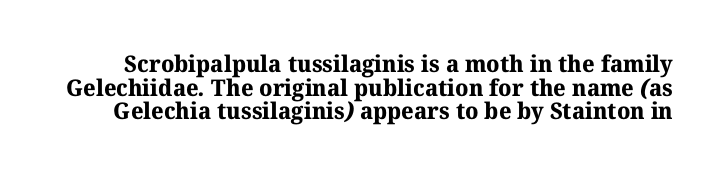
The passage shown has conventional tracking throughout. No word sits above an underline. Is the type bold? Yes — the strokes are clearly thick and heavy. Compared with typical paragraphs, the rows here are closer together.
